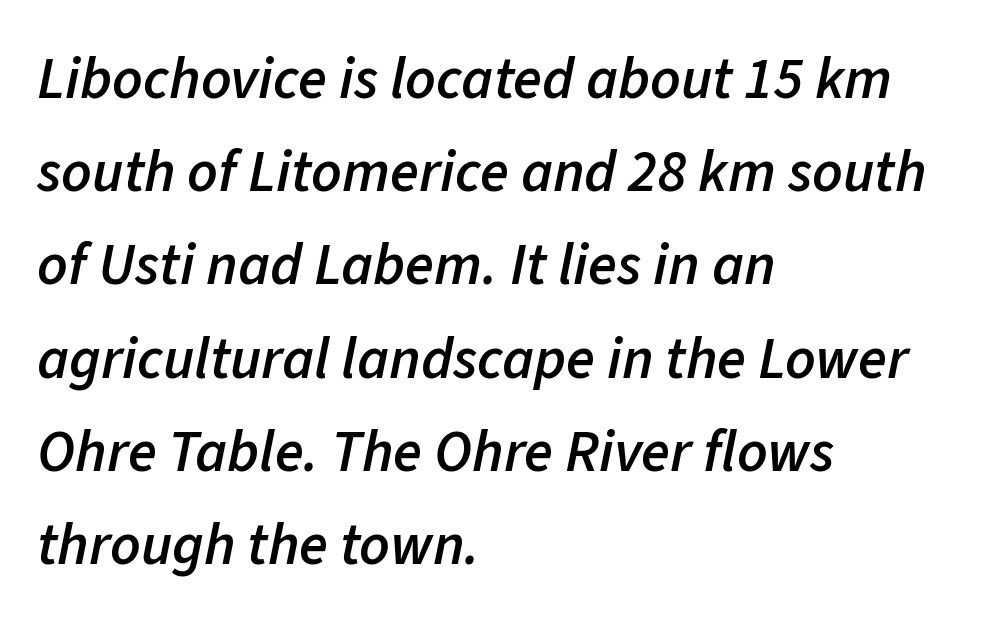
Q: Is the text bold? A: Semi-bold.
Q: Is the text italic (slanted)? A: Yes, it leans right by about 11 degrees.
Q: Is the text underlined? A: No.
Q: How is the paragraph aligned? A: Left-aligned.
Q: Is the spacing between letters normal or unusually wide? A: Normal.
Q: Is the spacing between lines tight, normal or loose? A: Normal.
Q: Width (condensed, normal, or wide)? A: Normal.
Q: Stroke contrast? A: Low.
Q: x-height? A: Medium.
Q: Monospaced? A: No.
